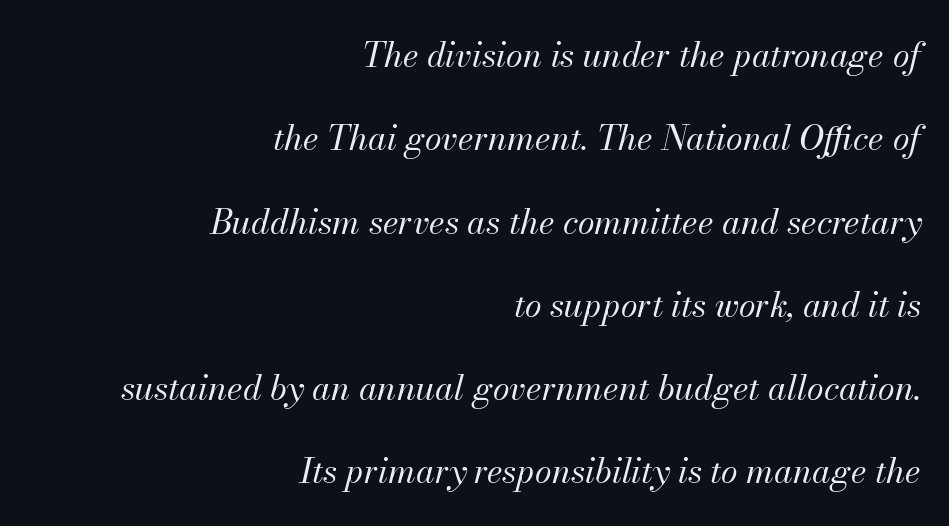
{"italic": "yes", "lean": "right", "slant_degrees": 13, "bold": "no", "weight": "regular", "width": "normal", "stroke_contrast": "medium", "x_height": "small", "monospaced": "no", "underline": "no", "align": "right", "line_spacing": "loose", "line_spacing_ratio": 2.45, "letter_spacing": "normal", "letter_spacing_em": 0.0, "glyph_px": 34}
